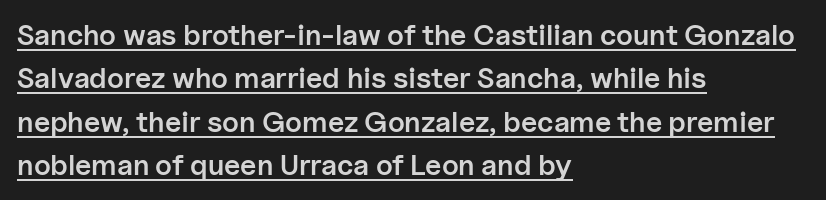
Here the glyphs are tracked normally, forming tight word shapes. Do the characters align in a grid? No, the font is proportional. The letters stand upright; this is a roman face. Casual observation: everything's shoved over to the left. Leading matches the norm, producing a regular column. This is moderately heavy type, rendered in semibold.
